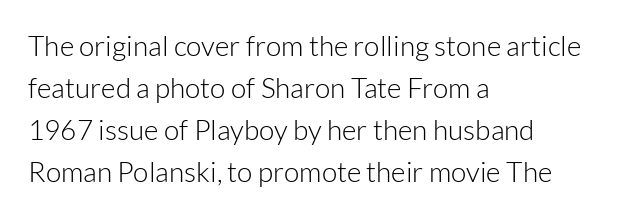
What's the leading like? Ordinary, nothing unusual. Heft: none added — not bold. The zone under the glyphs is completely vacant. Characters remain perfectly vertical along every line. This is sans-serif lettering, the kind often seen on screens and signage. The rendering uses natural spacing where letterforms have individual widths.
